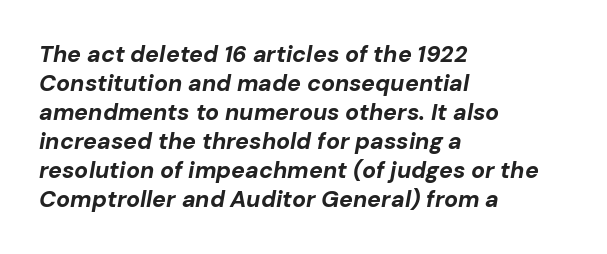
The image shows 23 px bold type, italic (leaning right); set left-aligned, normal line spacing (1.26x), normal letter spacing, not underlined.
